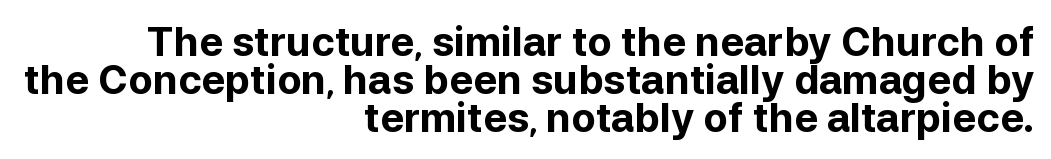
Font category for this specimen: sans-serif. Quick note: interline space is minimal. This sample is right-justified, so line beginnings fall wherever the words allow. Check under the words: just untouched page. It's the straight-up-and-down kind of type. The face used here is rendered with its standard letterfit.
